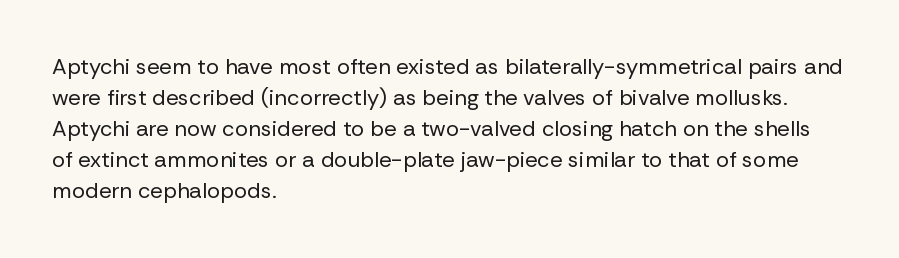
{"italic": "no", "bold": "no", "underline": "no", "align": "left", "line_spacing": "normal", "line_spacing_ratio": 1.41, "letter_spacing": "normal", "letter_spacing_em": 0.0, "glyph_px": 22}
